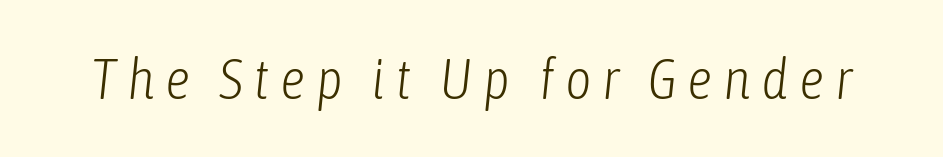
The typesetting does not lean heavy: it is not bold. The words here are not underlined. The letters are slanted; this is an italic face. These lines are rendered in a variable-pitch font.
